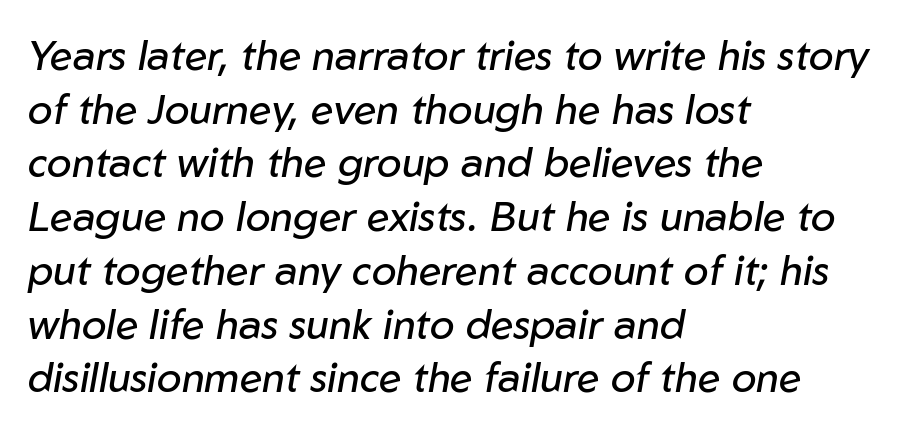
Posture: slanted. Lines of text with bare space underneath. The tracking reads as untouched default to a designer's eye. Note the varied advance widths — an 'i' is clearly narrower than an 'm'. The strokes are not fattened; the text isn't bold.
